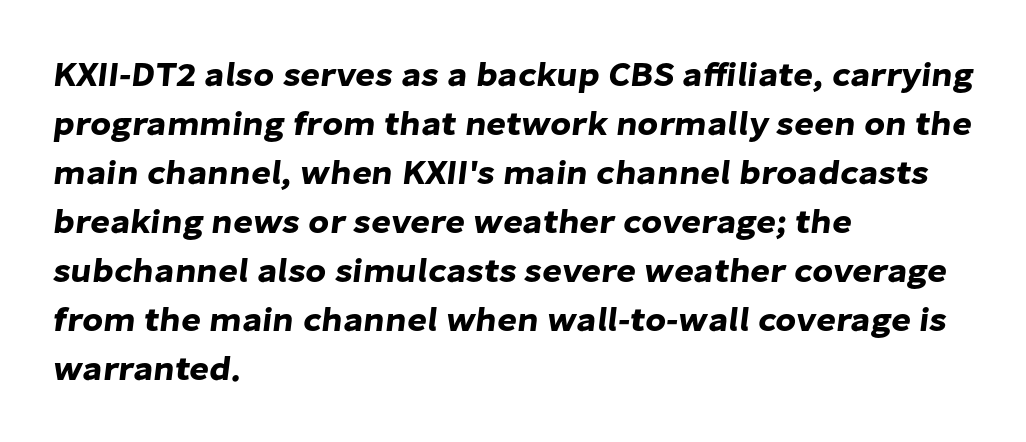
The rendering shows plain stroke endings on the letterforms — a sans-serif design. Casual observation: everything's shoved over to the left. Horizontal bands of white between lines are of average thickness. Is the letter spacing exaggerated? No — it looks like the ordinary default. The specimen omits any rule beneath the text block's lines.
